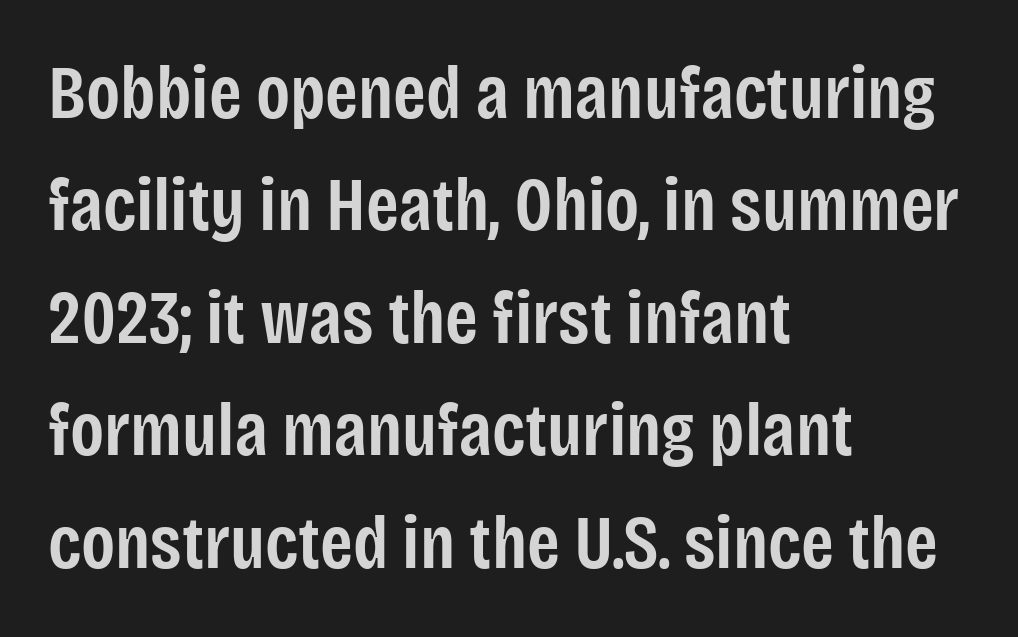
Where is the straight margin? On the left. The text was rendered using a sans face with plain stroke endings. Rows of type keep a routine distance in the vertical direction. A semibold gives these letters moderate extra thickness, short of bold. Note the varied advance widths — an 'i' is clearly narrower than an 'm'. Words float on clear page, feet unadorned.
